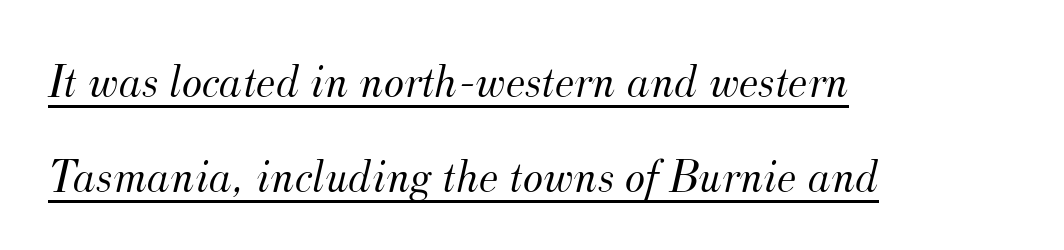
Q: Is the text bold? A: No.
Q: Is the text italic (slanted)? A: Yes, it leans right by about 12 degrees.
Q: Is the typeface a serif or a sans-serif typeface? A: Serif.
Q: Is the text underlined? A: Yes.
Q: How is the paragraph aligned? A: Left-aligned.
Q: Is the spacing between letters normal or unusually wide? A: Normal.
Q: Is the spacing between lines tight, normal or loose? A: Loose.
Q: Width (condensed, normal, or wide)? A: Normal.
Q: Stroke contrast? A: Medium.
Q: x-height? A: Small.
Q: Monospaced? A: No.
